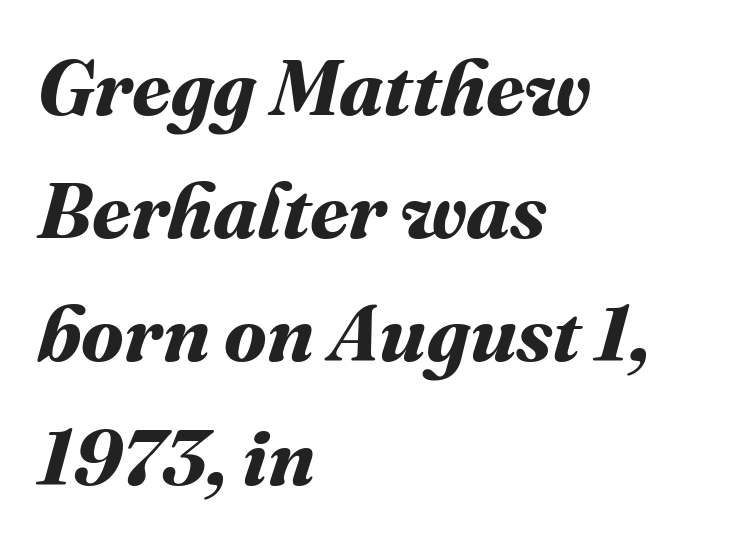
{"bold": "yes", "weight": "bold", "width": "normal", "stroke_contrast": "medium", "x_height": "medium", "monospaced": "no", "underline": "no", "align": "left", "line_spacing": "normal", "line_spacing_ratio": 1.56, "letter_spacing": "normal", "letter_spacing_em": 0.0, "glyph_px": 79}
